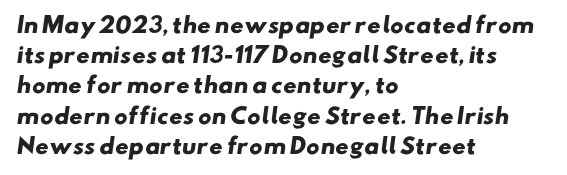
There is no visible air inserted between adjacent glyphs. The text block is weighted toward the left margin, trailing off unevenly rightward. Words float on clear page, feet unadorned. Vertical spacing — default. Students, this is bold: see how much ink each stroke carries.
